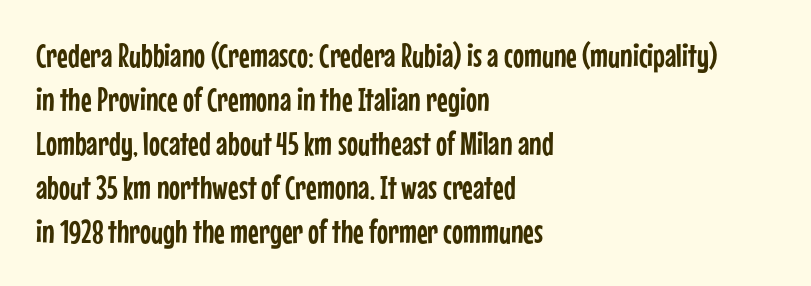
The image shows 33 px condensed sans-serif type, upright; set left-aligned, normal line spacing (1.33x), normal letter spacing, not underlined; low stroke contrast and a medium x-height.
